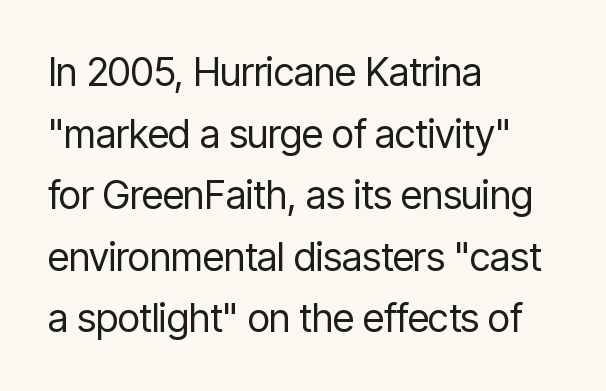
The image shows 39 px regular-weight, condensed sans-serif type, upright; set left-aligned, normal line spacing (1.58x), normal letter spacing, not underlined; low stroke contrast and a medium x-height.
